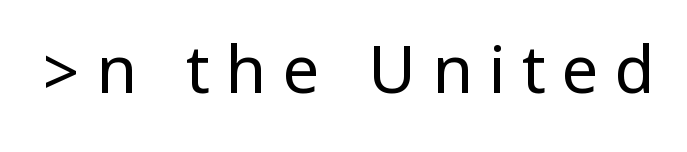
The image shows 66 px regular-weight, condensed sans-serif type, upright; set unusually wide letter spacing (+0.24 em), not underlined; low stroke contrast.
